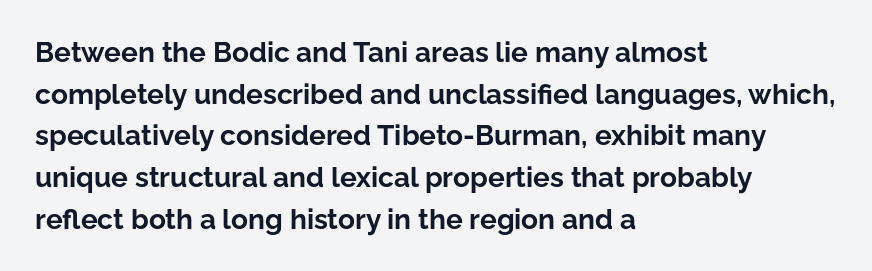
Q: Is the text bold? A: Yes.
Q: Is the text italic (slanted)? A: No, it is upright.
Q: Is the typeface a serif or a sans-serif typeface? A: Sans-serif.
Q: Is the text underlined? A: No.
Q: How is the paragraph aligned? A: Left-aligned.
Q: Is the spacing between letters normal or unusually wide? A: Normal.
Q: Is the spacing between lines tight, normal or loose? A: Normal.
Q: Width (condensed, normal, or wide)? A: Normal.
Q: Stroke contrast? A: Low.
Q: x-height? A: Medium.
Q: Monospaced? A: No.
